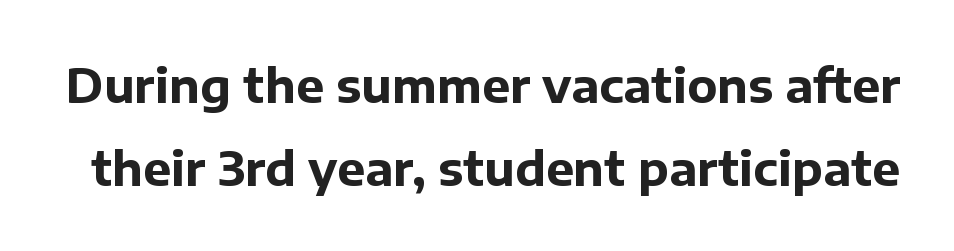
The image shows 47 px bold sans-serif type, upright; set line spacing 1.76x, normal letter spacing, not underlined; low stroke contrast and a medium x-height.
